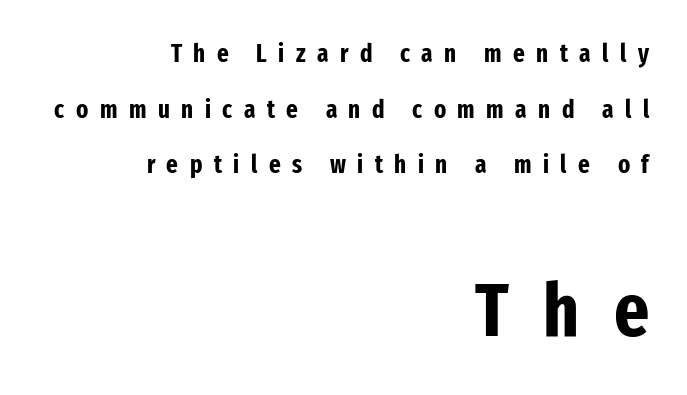
The image shows 75 px bold, condensed sans-serif type, upright; set right-aligned, loose line spacing (2.23x), unusually wide letter spacing (+0.46 em), not underlined; the second (bottom) block is 3.0x larger; low stroke contrast and a medium x-height.
